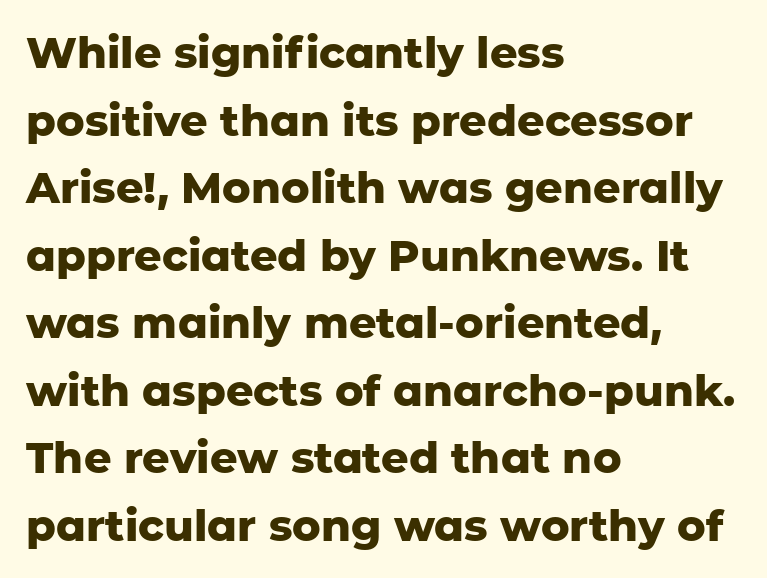
Typeset ragged right — the left edge is the straight one. Does the lettering tilt? It doesn't — this is upright. Do the characters align in a grid? No, the font is proportional. This rendering leaves character spacing at its baseline value. No feet cap the strokes, marking this as sans-serif type. A bare baseline throughout the passage.
